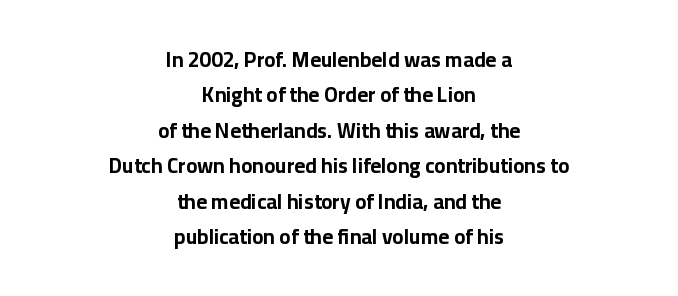
The image shows 21 px bold type, upright; set centered, normal line spacing (1.69x), normal letter spacing, not underlined.
